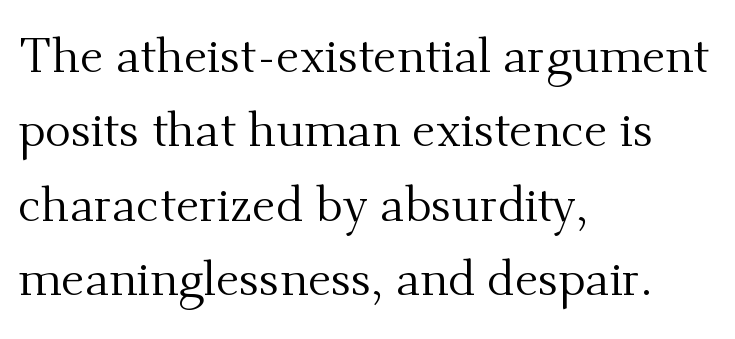
Q: Is the text bold? A: No.
Q: Is the text italic (slanted)? A: No, it is upright.
Q: Is the typeface a serif or a sans-serif typeface? A: Serif.
Q: Is the text underlined? A: No.
Q: How is the paragraph aligned? A: Left-aligned.
Q: Is the spacing between letters normal or unusually wide? A: Normal.
Q: Is the spacing between lines tight, normal or loose? A: Normal.
Q: Width (condensed, normal, or wide)? A: Normal.
Q: Stroke contrast? A: Medium.
Q: x-height? A: Small.
Q: Monospaced? A: No.
